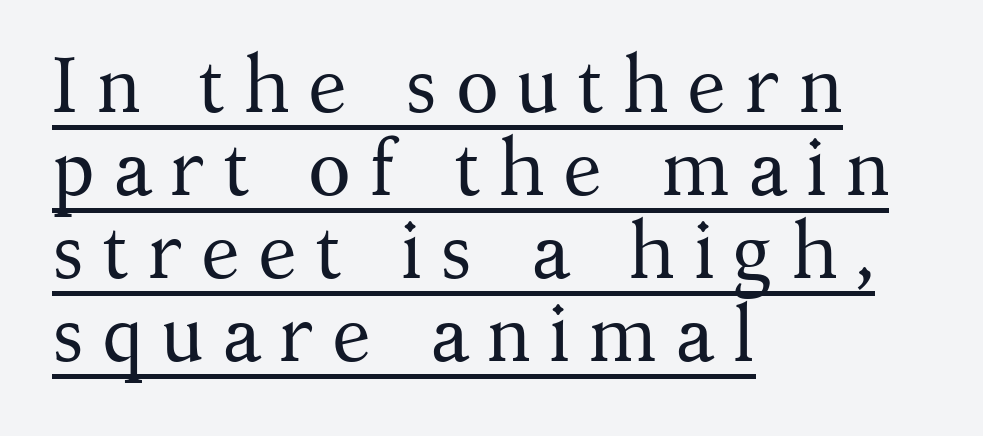
{"serif": "yes", "italic": "no", "bold": "no", "weight": "regular", "width": "normal", "stroke_contrast": "medium", "x_height": "medium", "monospaced": "no", "underline": "yes", "align": "left", "line_spacing": "tight", "line_spacing_ratio": 1.05, "letter_spacing": "wide", "letter_spacing_em": 0.22, "glyph_px": 79}
